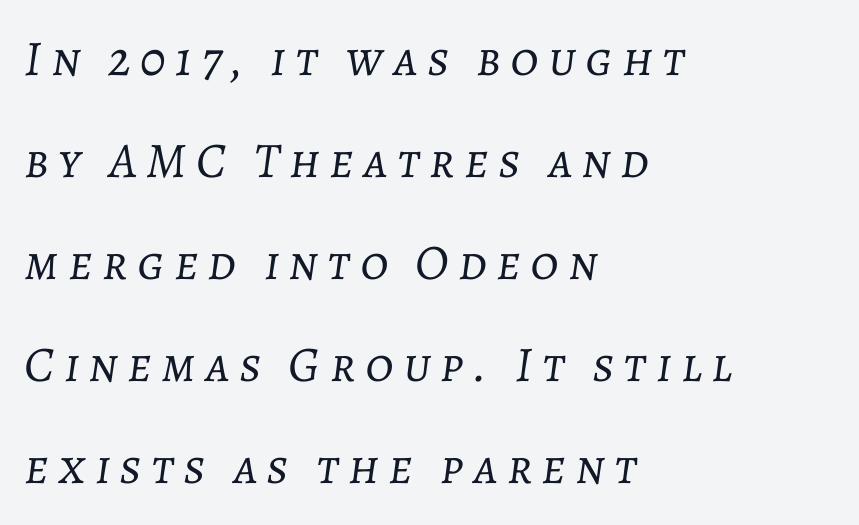
Only glyphs here, with clear space below each row. These glyphs show unthickened strokes, regular width or finer. Widely set lines give the paragraph a tall, airy silhouette. Varying glyph widths throughout — classic text-font behaviour.
